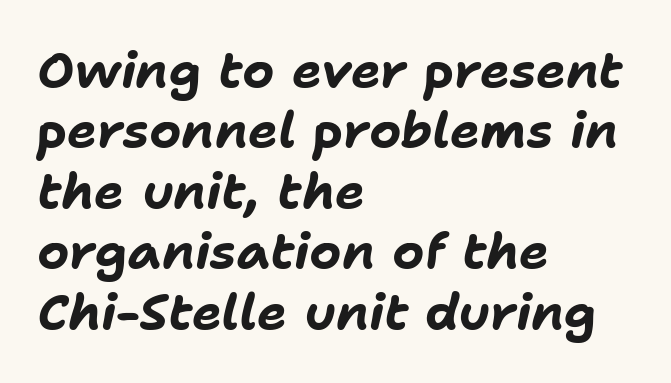
The font is running at its bold setting. Think of a printed novel: that variable character pitch is what you see here. An italicized treatment has been applied to the whole sample. Caption: multi-line text, flush left, ragged right. Words appear dense and cohesive because spacing is normal.
